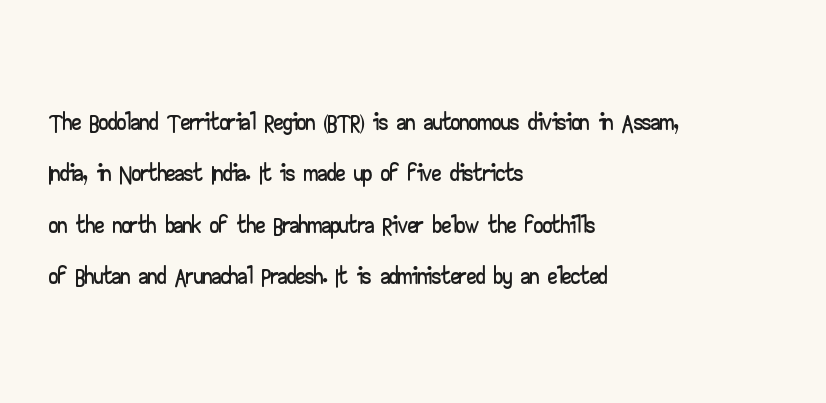
The image shows 37 px wide sans-serif type, upright; set left-aligned, normal line spacing (1.39x), normal letter spacing, not underlined; low stroke contrast and a small x-height.
